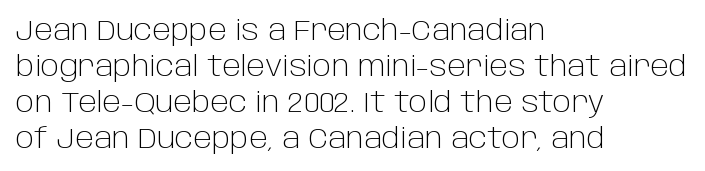
Q: Is the text bold? A: No.
Q: Is the text italic (slanted)? A: No, it is upright.
Q: Is the typeface a serif or a sans-serif typeface? A: Sans-serif.
Q: Is the text underlined? A: No.
Q: How is the paragraph aligned? A: Left-aligned.
Q: Is the spacing between letters normal or unusually wide? A: Normal.
Q: Width (condensed, normal, or wide)? A: Normal.
Q: Stroke contrast? A: Low.
Q: x-height? A: Large.
Q: Monospaced? A: No.
